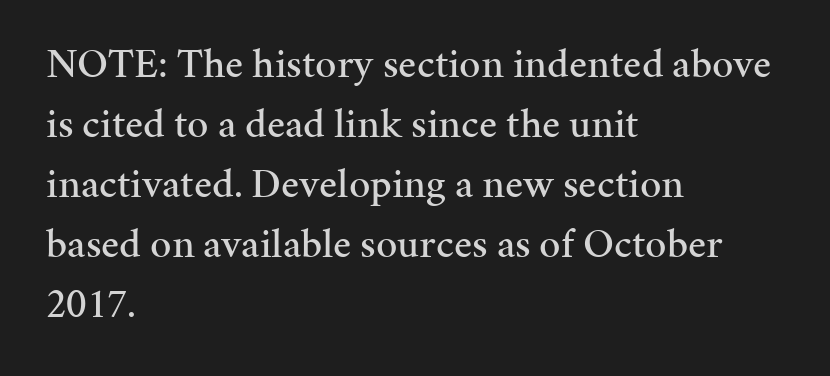
Q: Is the text italic (slanted)? A: No, it is upright.
Q: Is the typeface a serif or a sans-serif typeface? A: Serif.
Q: Is the text underlined? A: No.
Q: How is the paragraph aligned? A: Left-aligned.
Q: Is the spacing between letters normal or unusually wide? A: Normal.
Q: Is the spacing between lines tight, normal or loose? A: Normal.
Q: Width (condensed, normal, or wide)? A: Normal.
Q: Stroke contrast? A: Medium.
Q: x-height? A: Medium.
Q: Monospaced? A: No.
